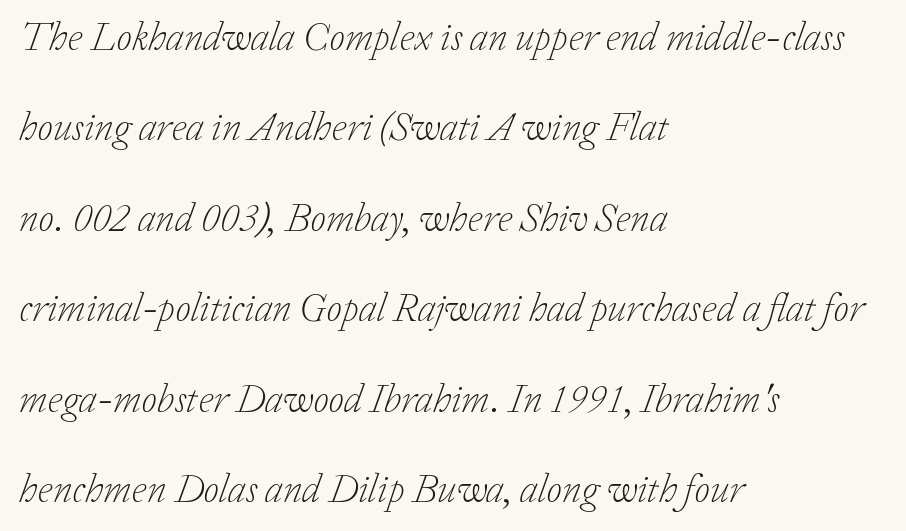
The image shows 40 px light serif type, italic (leaning right); set left-aligned, loose line spacing (2.26x), normal letter spacing, not underlined; low stroke contrast and a medium x-height.
